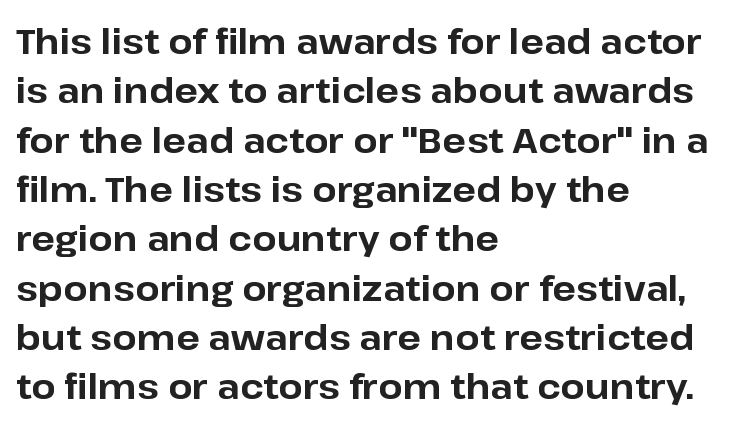
The image shows 35 px bold sans-serif type, upright; set left-aligned, normal line spacing (1.41x), normal letter spacing, not underlined; low stroke contrast and a medium x-height.
